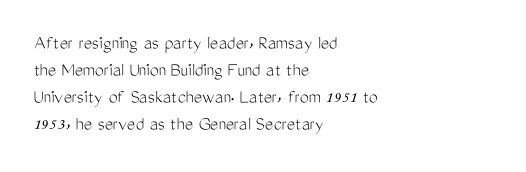
This sample uses an upright cut, with every glyph sitting square on the baseline. Reading down the column, the eye jumps a familiar distance to each next line. The horizontal fit of the characters is conventional and even. This is not heavy type; no bold has been used.
